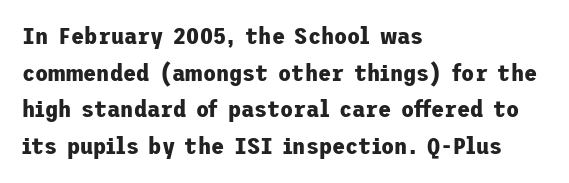
{"italic": "no", "bold": "yes", "underline": "no", "align": "left", "line_spacing": "normal", "line_spacing_ratio": 1.53, "letter_spacing": "normal", "letter_spacing_em": 0.0, "glyph_px": 24}
